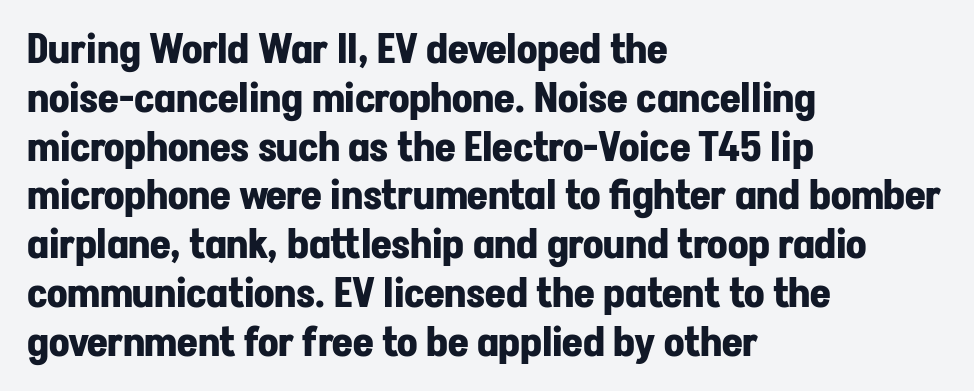
Q: Is the text bold? A: Yes.
Q: Is the text italic (slanted)? A: No, it is upright.
Q: Is the typeface a serif or a sans-serif typeface? A: Sans-serif.
Q: Is the text underlined? A: No.
Q: How is the paragraph aligned? A: Left-aligned.
Q: Is the spacing between letters normal or unusually wide? A: Normal.
Q: Width (condensed, normal, or wide)? A: Normal.
Q: Stroke contrast? A: Low.
Q: x-height? A: Medium.
Q: Monospaced? A: No.
